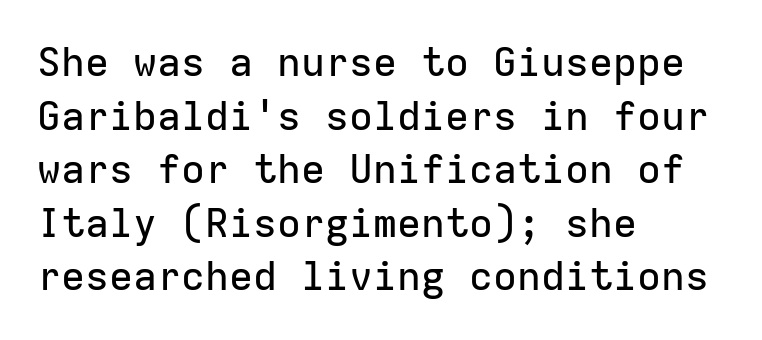
Do the characters align in a grid? Yes, the font is monospaced. Students, observe: this is what conventionally led text looks like. Each letter's strokes conclude bluntly, with no projecting serifs. Check the space under the baseline: it is left empty. You can tell it's not italic because the verticals are truly vertical.
